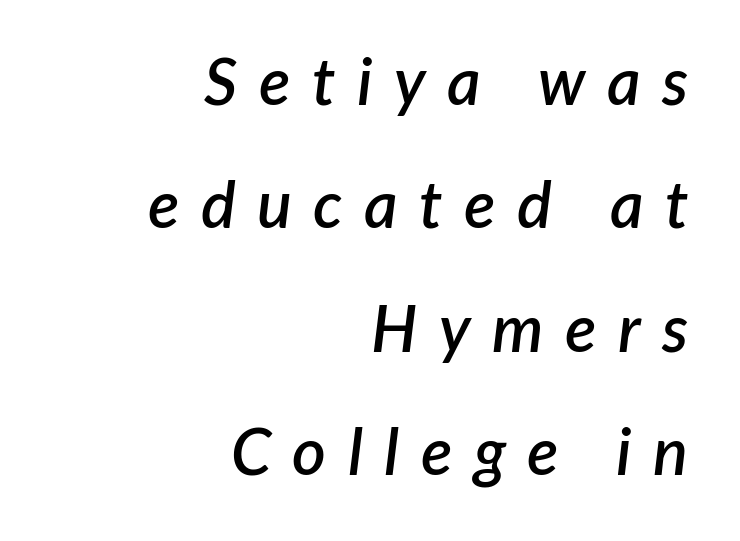
The area under the type is left untouched. Honestly, the letter spacing is so wide it's the main thing you notice. The block of text is sparse from top to bottom, with ample space between rows. You can tell it's italic because the verticals aren't actually vertical.
